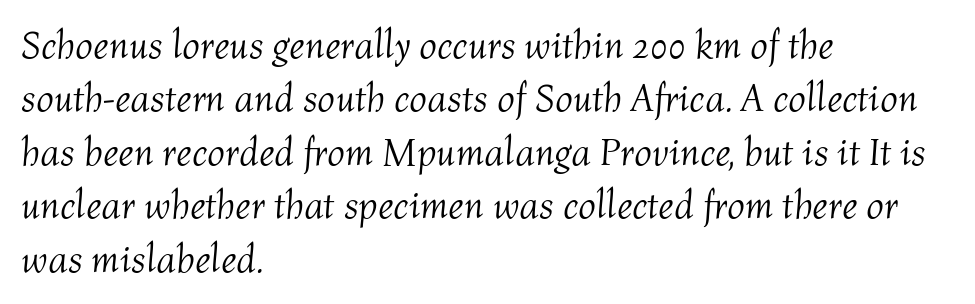
{"italic": "yes", "lean": "right", "slant_degrees": 4, "bold": "no", "weight": "light", "width": "normal", "stroke_contrast": "medium", "x_height": "medium", "monospaced": "no", "underline": "no", "align": "left", "line_spacing": "normal", "line_spacing_ratio": 1.37, "letter_spacing": "normal", "letter_spacing_em": 0.0, "glyph_px": 39}
